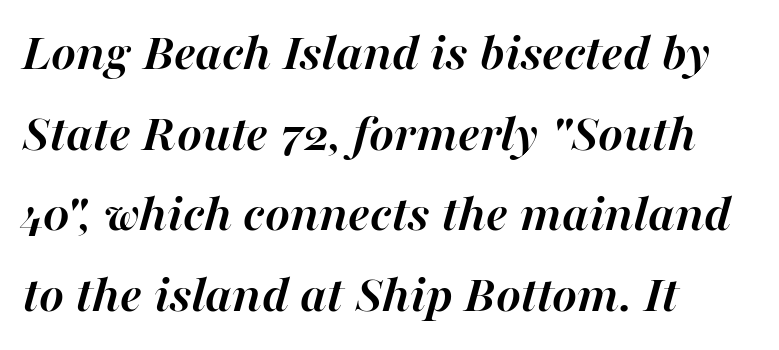
The rendering uses natural spacing where letterforms have individual widths. The letters are bold, with thick, heavy strokes. Honestly, there is no underline to notice here at all. When letters slant like this, we call the style italic. Observe the ordinary spacing: letters are neighbours, not strangers.
